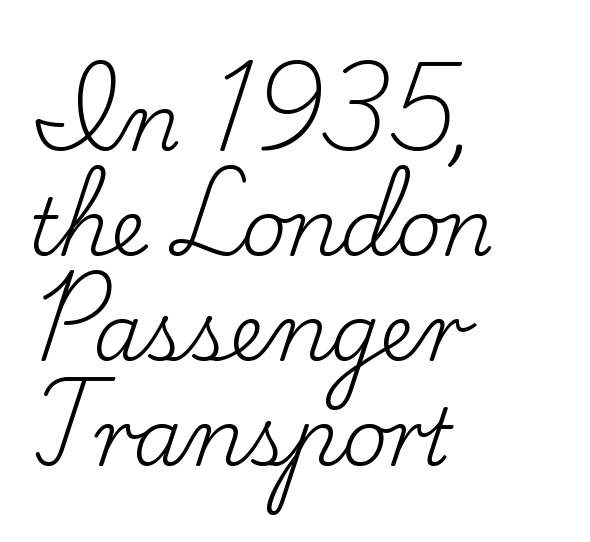
Q: Is the text bold? A: No.
Q: Is the text italic (slanted)? A: Yes.
Q: Is the typeface a serif or a sans-serif typeface? A: Serif.
Q: Is the text underlined? A: No.
Q: How is the paragraph aligned? A: Left-aligned.
Q: Is the spacing between letters normal or unusually wide? A: Normal.
Q: Is the spacing between lines tight, normal or loose? A: Normal.
Q: Width (condensed, normal, or wide)? A: Normal.
Q: Stroke contrast? A: Low.
Q: x-height? A: Small.
Q: Monospaced? A: No.
